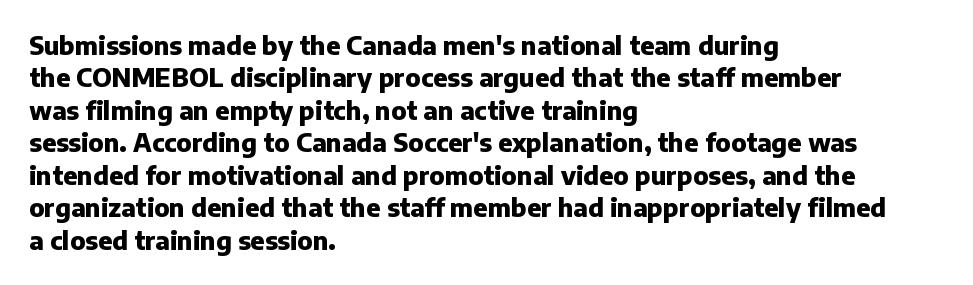
{"italic": "no", "bold": "yes", "underline": "no", "align": "left", "line_spacing": "normal", "line_spacing_ratio": 1.3, "letter_spacing": "normal", "letter_spacing_em": 0.0, "glyph_px": 25}
